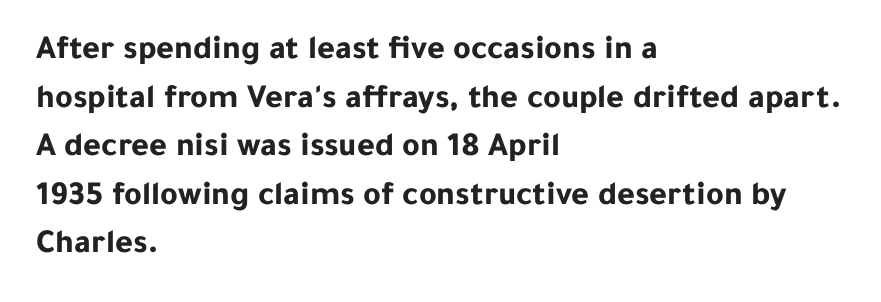
A typesetter would call this proportional, since set widths differ per character. In terms of letterspacing, this is plain default setting. What's the leading like? Ordinary, nothing unusual. Compared with a centered layout, this one pins lines to the left instead. The words here are not underlined. In terms of weight, the rendering is a true, heavy bold.
